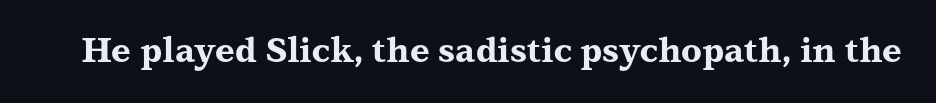
The letterforms sit shoulder to shoulder at normal distance. These words are printed bold, with thick strokes throughout. This is serif lettering, the kind often seen in printed books. The space beneath each line is pristine and unruled.
